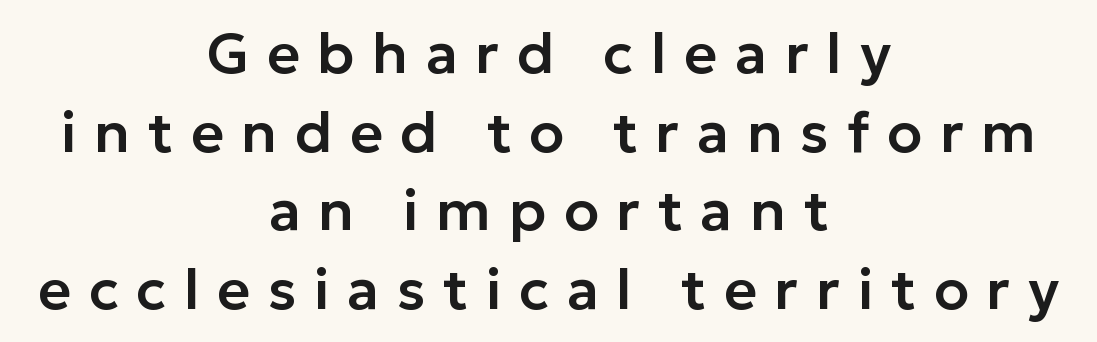
The glyphs are unaccompanied by any horizontal stroke below them. In CSS terms this would be text-align: center. Typographically, this falls in the sans-serif category. The letterforms stand isolated, each surrounded by extra space. Rendered with straight, roman letterforms.
